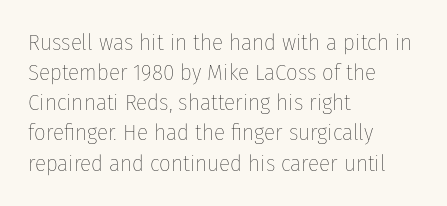
Q: Is the text bold? A: No.
Q: Is the text italic (slanted)? A: No, it is upright.
Q: Is the text underlined? A: No.
Q: How is the paragraph aligned? A: Left-aligned.
Q: Is the spacing between letters normal or unusually wide? A: Normal.
Q: Is the spacing between lines tight, normal or loose? A: Normal.
